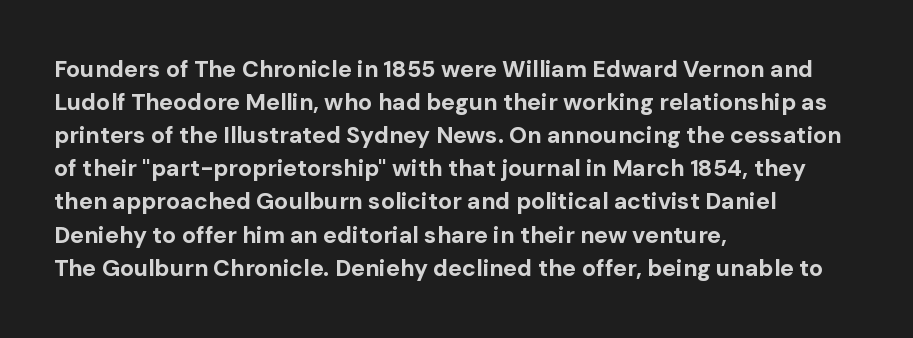
{"italic": "no", "bold": "yes", "underline": "no", "align": "left", "line_spacing": "normal", "line_spacing_ratio": 1.44, "letter_spacing": "normal", "letter_spacing_em": 0.0, "glyph_px": 23}
